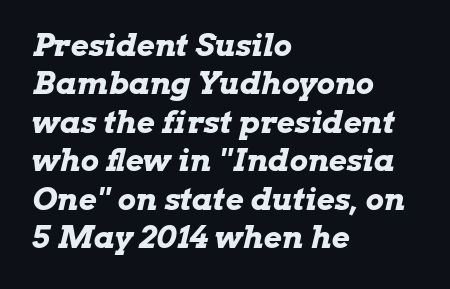
The image shows 31 px bold, wide type, italic (leaning right); set left-aligned, line spacing 1.24x, normal letter spacing, not underlined; low stroke contrast and a medium x-height.
